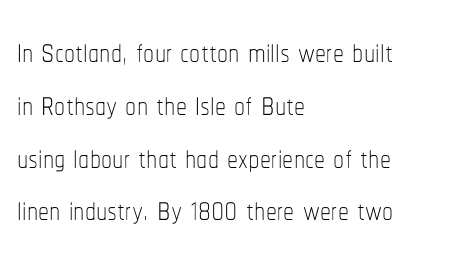
The image shows 44 px thin, condensed type, upright; set left-aligned, line spacing 1.2x, normal letter spacing, not underlined; low stroke contrast and a medium x-height.
